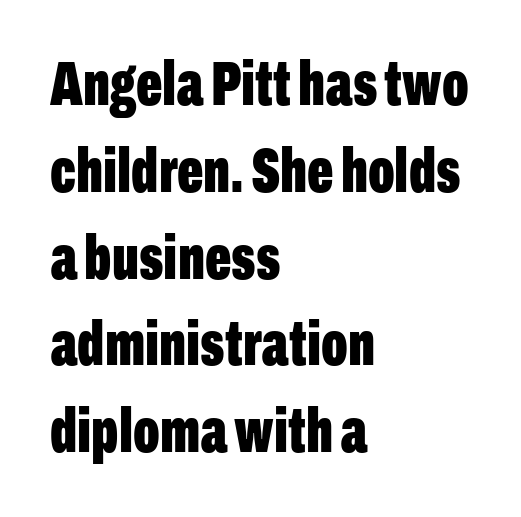
The image shows 62 px bold, condensed sans-serif type, upright; set left-aligned, normal line spacing (1.4x), normal letter spacing, not underlined; low stroke contrast and a medium x-height.
